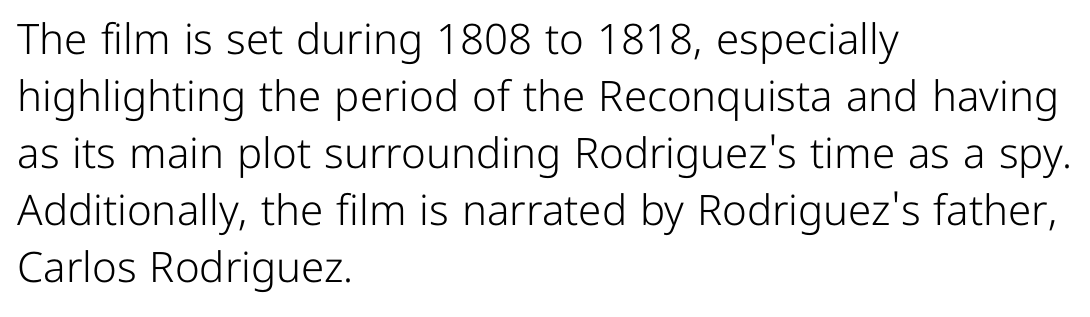
{"serif": "no", "italic": "no", "bold": "no", "weight": "light", "width": "normal", "stroke_contrast": "low", "x_height": "medium", "monospaced": "no", "underline": "no", "align": "left", "line_spacing": "normal", "line_spacing_ratio": 1.36, "letter_spacing": "normal", "letter_spacing_em": 0.0, "glyph_px": 42}
